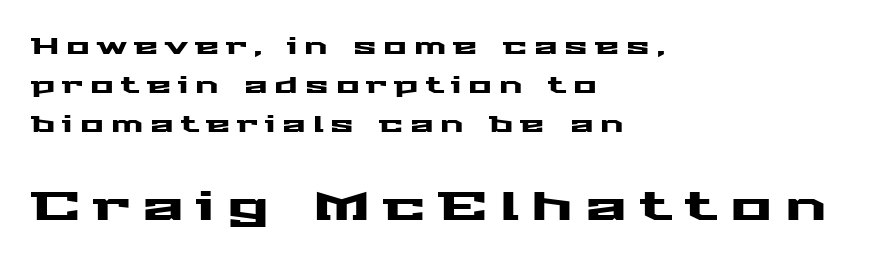
The characters display no serif detailing; their extremities are plain. The lower block of text is set noticeably larger than the block above it. Italic? Not at all — the glyphs are vertical. The zone under the glyphs is completely vacant. Visually the block forms a straight wall on the left and a jagged coastline on the right. The face used here is proportionally spaced, like ordinary book or web type.
